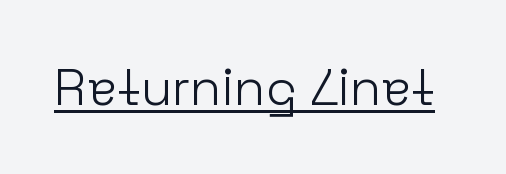
Does the lettering tilt? It doesn't — this is upright. Bold? No — there's no thickening of the strokes. Each letter keeps its own natural width here, so spacing adapts to shape. Look at the tracking — it's just the regular setting, nothing added.
